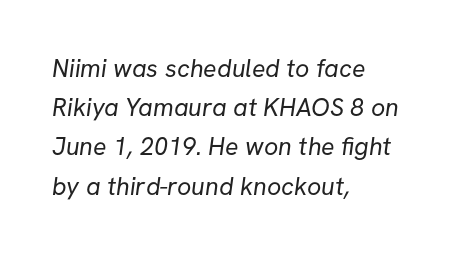
{"bold": "no", "underline": "no", "align": "left", "line_spacing": "normal", "line_spacing_ratio": 1.57, "letter_spacing": "normal", "letter_spacing_em": 0.0, "glyph_px": 25}
